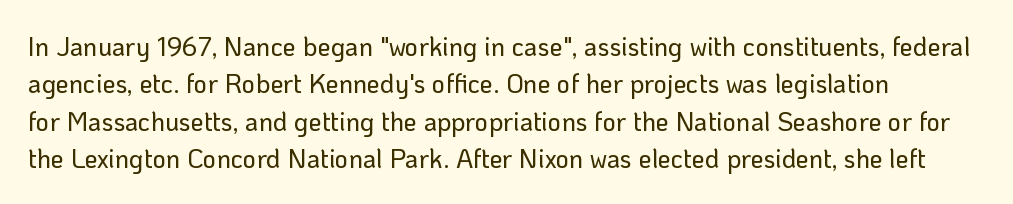
{"italic": "no", "underline": "no", "line_spacing": "normal", "line_spacing_ratio": 1.44, "letter_spacing": "normal", "letter_spacing_em": 0.0, "glyph_px": 26}
